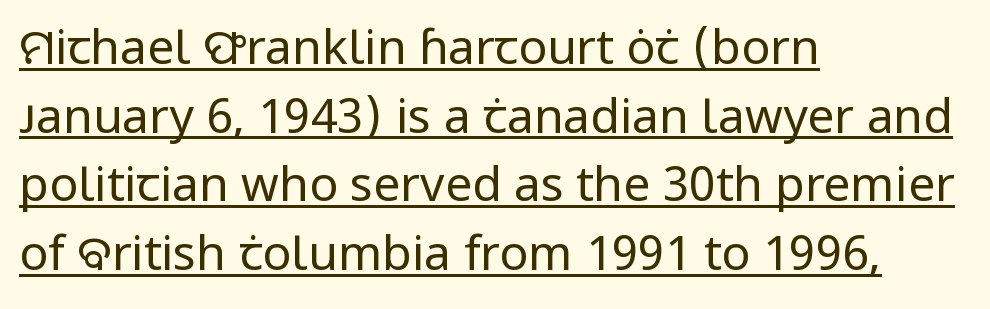
Note the varied advance widths — an 'i' is clearly narrower than an 'm'. The font sits on the lighter half of the weight spectrum, regular included. Looks like someone drew a line under every word here. Compared with typical body copy, the letter spacing here is the same. When letters stand straight like this, we call the style roman or upright. In CSS terms this would be text-align: left.
